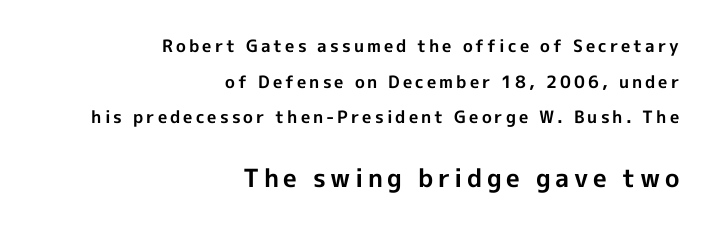
The image shows 25 px bold type, upright; set right-aligned, loose line spacing (2.09x), not underlined; the second (bottom) block is 1.47x larger.
